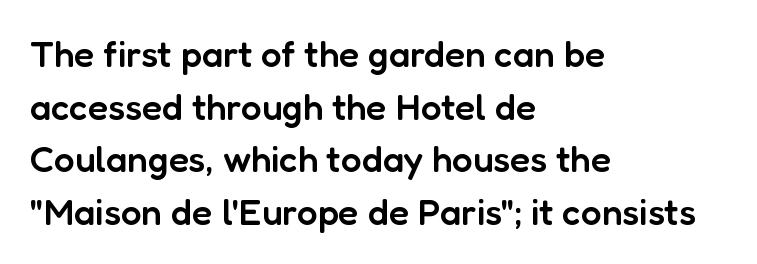
Q: Is the text bold? A: Semi-bold.
Q: Is the text italic (slanted)? A: No, it is upright.
Q: Is the typeface a serif or a sans-serif typeface? A: Sans-serif.
Q: Is the text underlined? A: No.
Q: How is the paragraph aligned? A: Left-aligned.
Q: Is the spacing between letters normal or unusually wide? A: Normal.
Q: Is the spacing between lines tight, normal or loose? A: Normal.
Q: Width (condensed, normal, or wide)? A: Normal.
Q: Stroke contrast? A: Low.
Q: x-height? A: Medium.
Q: Monospaced? A: No.
